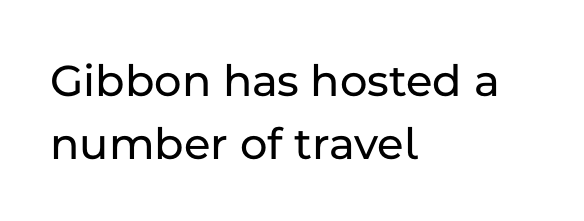
The image shows 47 px sans-serif type, upright; set left-aligned, normal line spacing (1.33x), normal letter spacing, not underlined; low stroke contrast and a medium x-height.
